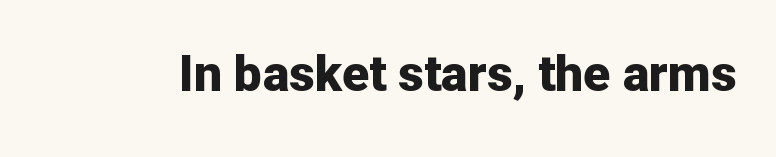
{"serif": "no", "italic": "no", "bold": "yes", "weight": "bold", "width": "normal", "stroke_contrast": "low", "x_height": "medium", "monospaced": "no", "underline": "no", "letter_spacing": "normal", "letter_spacing_em": 0.0, "glyph_px": 50}
